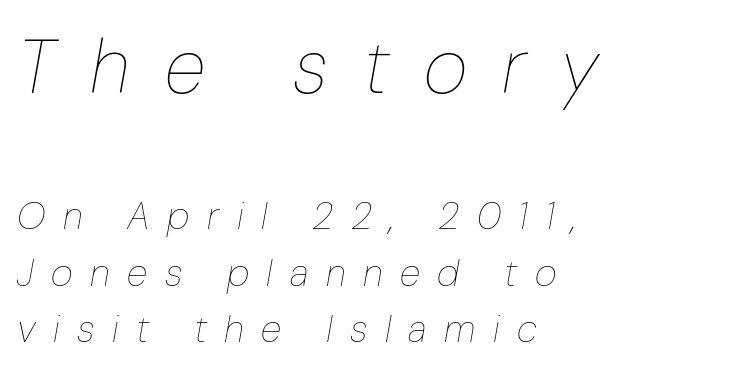
{"italic": "yes", "lean": "right", "slant_degrees": 10, "bold": "no", "weight": "thin", "width": "condensed", "stroke_contrast": "low", "x_height": "medium", "monospaced": "no", "underline": "no", "align": "left", "line_spacing": "normal", "line_spacing_ratio": 1.49, "letter_spacing": "wide", "letter_spacing_em": 0.46, "larger_block": "first", "size_ratio": 2.0, "glyph_px": 76}
